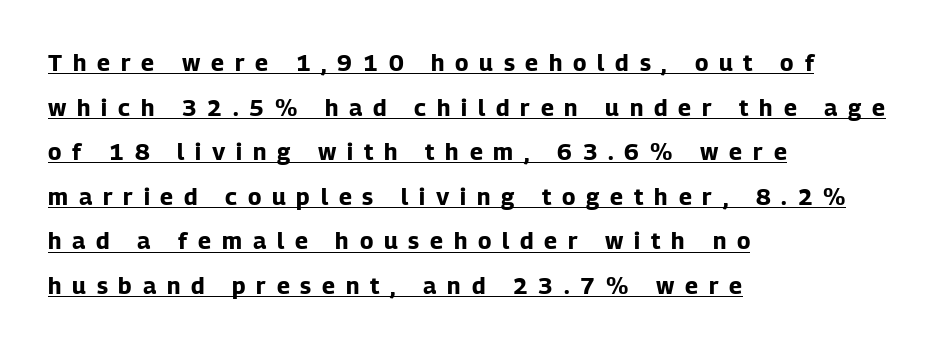
Q: Is the text bold? A: Yes.
Q: Is the text italic (slanted)? A: No, it is upright.
Q: Is the text underlined? A: Yes.
Q: How is the paragraph aligned? A: Left-aligned.
Q: Is the spacing between letters normal or unusually wide? A: Unusually wide.
Q: Is the spacing between lines tight, normal or loose? A: Loose.
